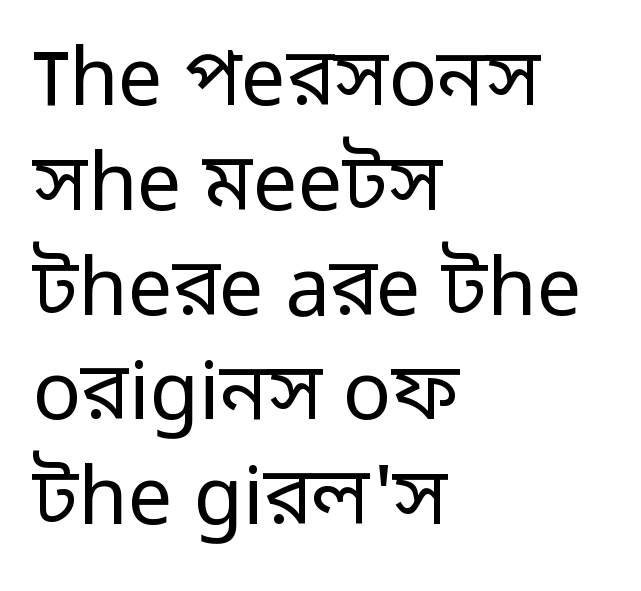
{"serif": "no", "italic": "no", "bold": "no", "weight": "regular", "width": "normal", "stroke_contrast": "low", "x_height": "medium", "monospaced": "no", "underline": "no", "align": "left", "line_spacing": "normal", "line_spacing_ratio": 1.31, "letter_spacing": "normal", "letter_spacing_em": 0.0, "glyph_px": 80}
